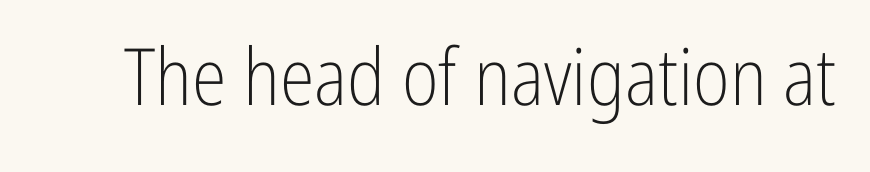
The foot of each line stays bare and open. Each word holds together tightly as a unit, with standard inter-letter gaps. The letters advance in unequal steps, a hallmark of proportional type. No italicization has been applied; the sample stays upright.
